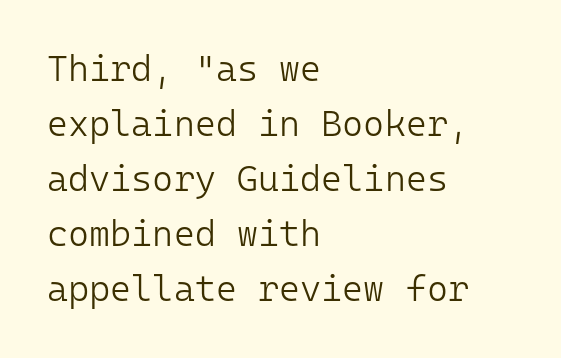
{"serif": "no", "italic": "no", "bold": "no", "weight": "light", "width": "normal", "stroke_contrast": "low", "x_height": "medium", "monospaced": "yes", "underline": "no", "align": "left", "line_spacing": "normal", "line_spacing_ratio": 1.53, "letter_spacing": "normal", "letter_spacing_em": 0.0, "glyph_px": 36}
